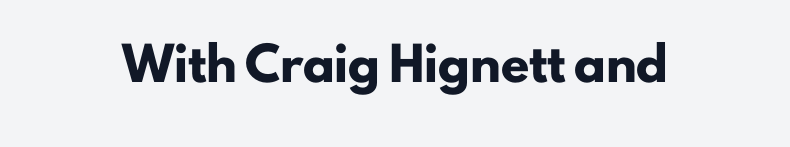
{"serif": "no", "italic": "no", "bold": "yes", "weight": "heavy", "width": "normal", "stroke_contrast": "low", "x_height": "small", "monospaced": "no", "underline": "no", "letter_spacing": "normal", "letter_spacing_em": 0.0, "glyph_px": 31}
